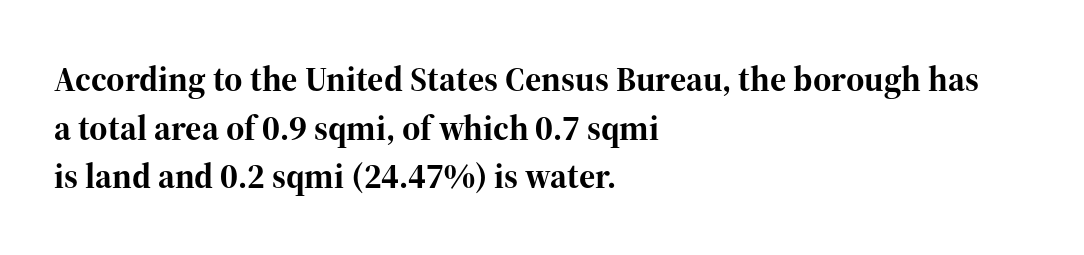
{"serif": "yes", "italic": "no", "bold": "yes", "weight": "bold", "width": "normal", "stroke_contrast": "high", "x_height": "medium", "monospaced": "no", "underline": "no", "align": "left", "line_spacing": "normal", "line_spacing_ratio": 1.39, "letter_spacing": "normal", "letter_spacing_em": 0.0, "glyph_px": 35}
